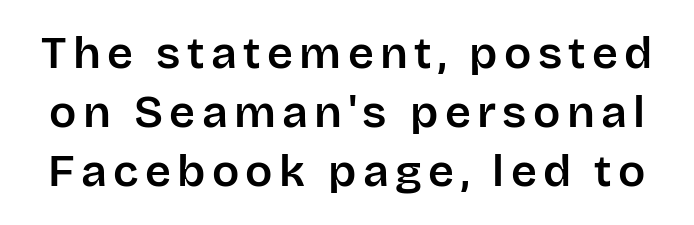
These lines are rendered in a variable-pitch font. The strip under each line holds only bare page. Unlike italic type, these characters show no tilt at all. The face used here is a sans, in the tradition of grotesques and geometrics. Compared with typical paragraphs, the rows here are spaced about the same.
